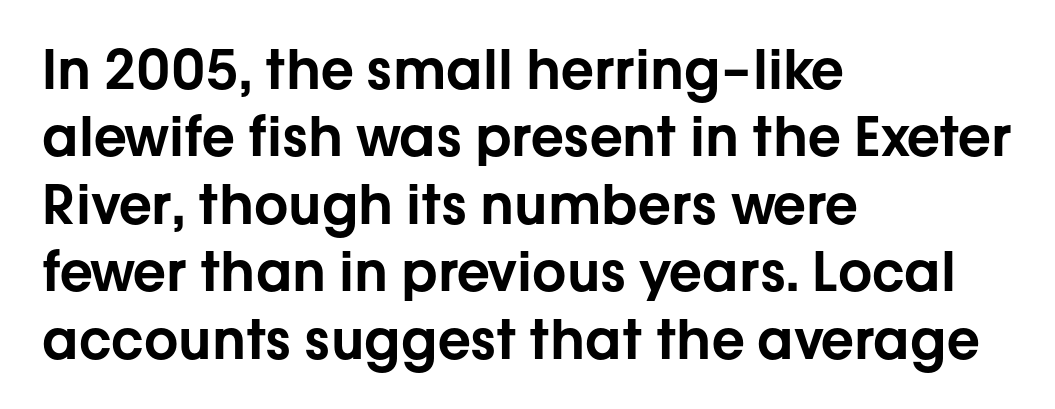
The image shows 54 px sans-serif type, upright; set left-aligned, normal line spacing (1.25x), normal letter spacing, not underlined; low stroke contrast and a medium x-height.
